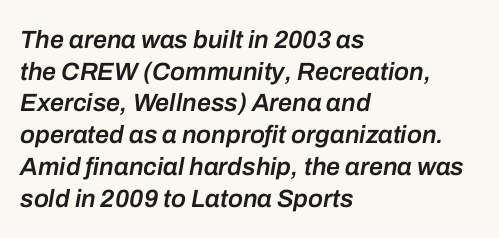
The image shows 25 px text type, italic (leaning right); set left-aligned, normal line spacing (1.27x), normal letter spacing, not underlined.
